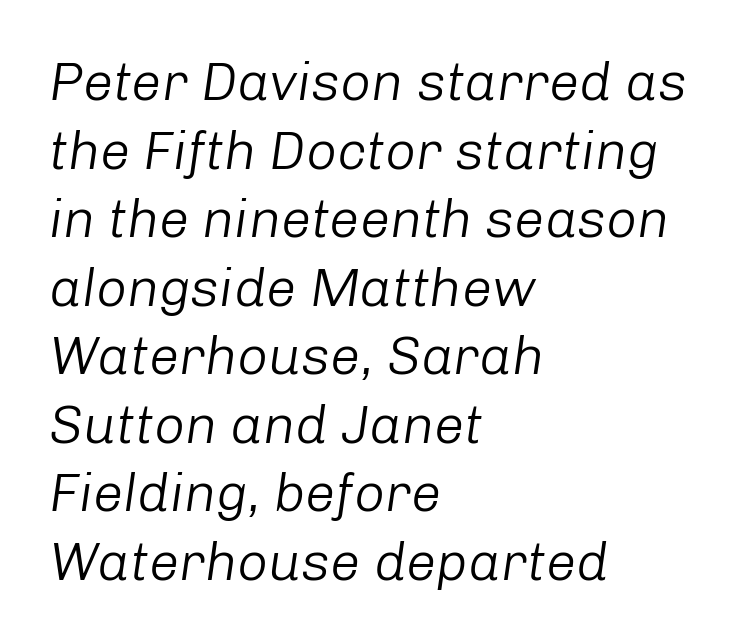
Typeset ragged right — the left edge is the straight one. The weight would be labelled regular, book, light, or lighter still. The axis of the letterforms is tilted away from vertical. Successive baselines arrive at the customary interval. Each letter keeps its own natural width here, so spacing adapts to shape. Nothing unusual about the tracking: characters are spaced as the font intends.
